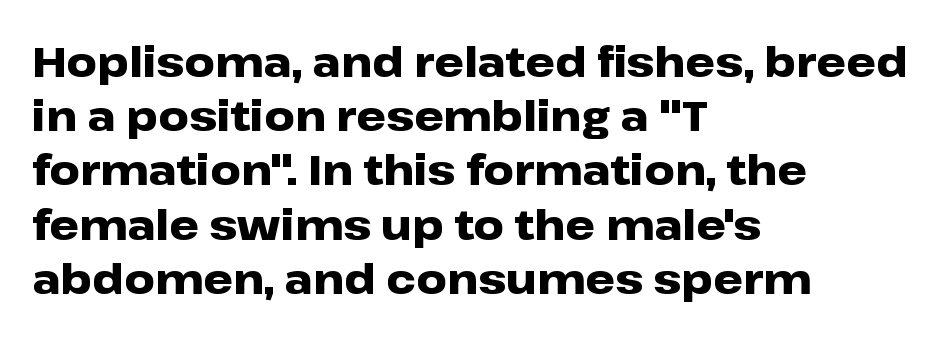
Q: Is the text bold? A: Yes.
Q: Is the text italic (slanted)? A: No, it is upright.
Q: Is the typeface a serif or a sans-serif typeface? A: Sans-serif.
Q: Is the text underlined? A: No.
Q: How is the paragraph aligned? A: Left-aligned.
Q: Is the spacing between letters normal or unusually wide? A: Normal.
Q: Is the spacing between lines tight, normal or loose? A: Normal.
Q: Width (condensed, normal, or wide)? A: Wide.
Q: Stroke contrast? A: Low.
Q: x-height? A: Medium.
Q: Monospaced? A: No.
